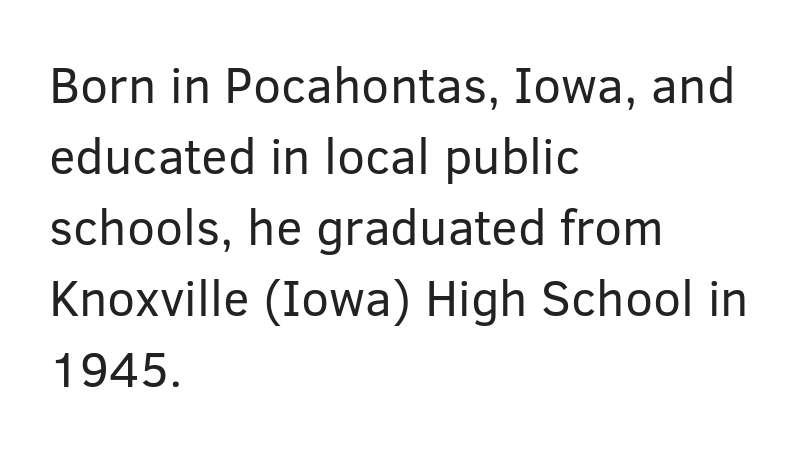
Bold? No — there's no thickening of the strokes. The font family rendered here belongs to the sans-serif group. The setting favours the left margin, as ordinary paragraphs usually do. This is roman type, the default non-slanted kind. Is there much room between lines? A standard amount, neither cramped nor airy. Short note: letters normally spaced.
